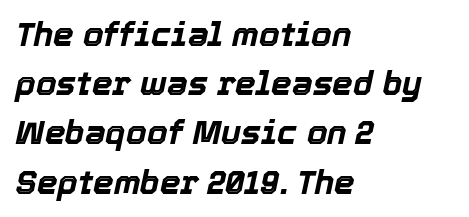
{"italic": "yes", "lean": "right", "slant_degrees": 12, "bold": "yes", "weight": "bold", "width": "normal", "x_height": "medium", "monospaced": "no", "underline": "no", "align": "left", "line_spacing": "normal", "line_spacing_ratio": 1.49, "letter_spacing": "normal", "letter_spacing_em": 0.0, "glyph_px": 33}
